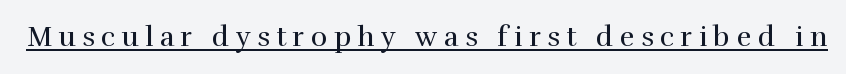
Q: Is the text bold? A: No.
Q: Is the text italic (slanted)? A: No, it is upright.
Q: Is the typeface a serif or a sans-serif typeface? A: Serif.
Q: Is the text underlined? A: Yes.
Q: Is the spacing between letters normal or unusually wide? A: Unusually wide.
Q: Width (condensed, normal, or wide)? A: Normal.
Q: Stroke contrast? A: High.
Q: x-height? A: Medium.
Q: Monospaced? A: No.
